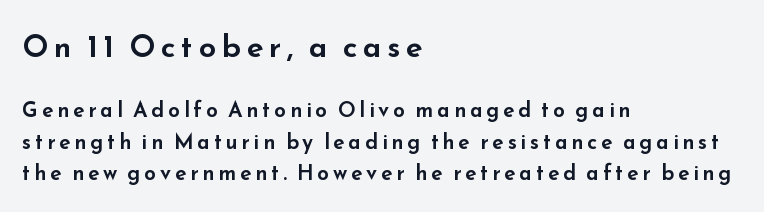
Q: Is the text italic (slanted)? A: No, it is upright.
Q: Is the typeface a serif or a sans-serif typeface? A: Sans-serif.
Q: Is the text underlined? A: No.
Q: How is the paragraph aligned? A: Left-aligned.
Q: Is the spacing between lines tight, normal or loose? A: Normal.
Q: Which block of text is set in a larger size, the first (top) or the second (bottom)? A: The first (top) one.
Q: Width (condensed, normal, or wide)? A: Wide.
Q: Stroke contrast? A: Low.
Q: x-height? A: Small.
Q: Monospaced? A: No.
